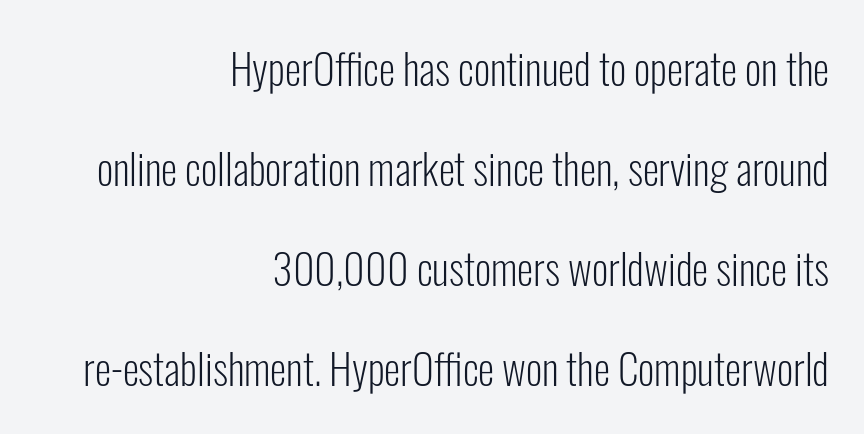
The image shows 42 px light, condensed sans-serif type, upright; set right-aligned, loose line spacing (2.38x), normal letter spacing, not underlined; low stroke contrast and a medium x-height.
